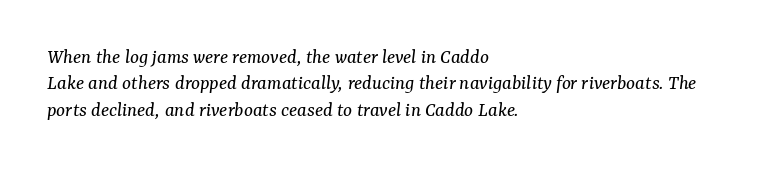
Q: Is the text bold? A: No.
Q: Is the text italic (slanted)? A: Yes, it leans right by about 7 degrees.
Q: Is the text underlined? A: No.
Q: How is the paragraph aligned? A: Left-aligned.
Q: Is the spacing between letters normal or unusually wide? A: Normal.
Q: Is the spacing between lines tight, normal or loose? A: Normal.
